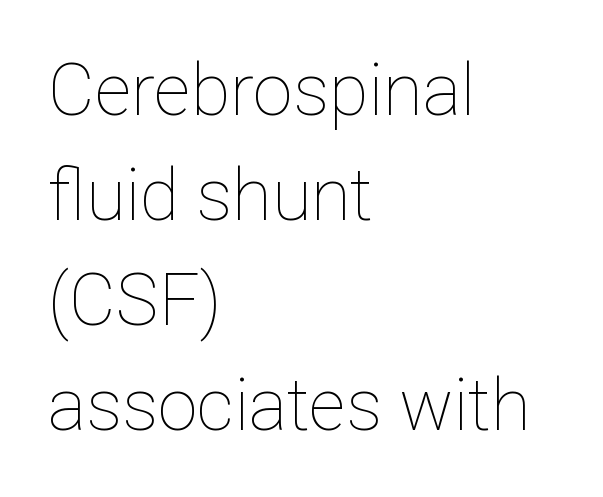
The image shows 72 px thin type, upright; set left-aligned, normal line spacing (1.46x), normal letter spacing, not underlined; low stroke contrast and a medium x-height.
